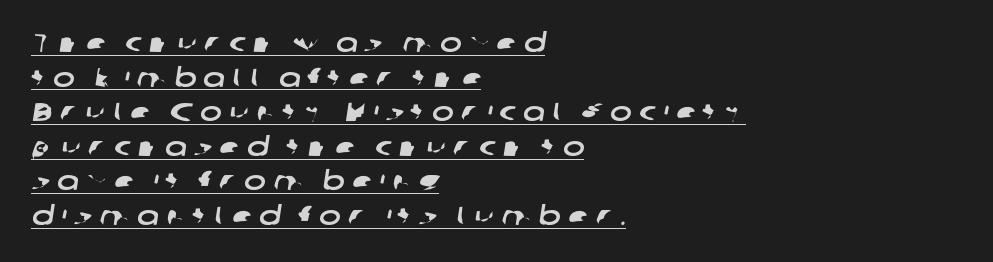
The image shows 26 px text type; set left-aligned, normal line spacing (1.33x), unusually wide letter spacing (+0.28 em), underlined.
